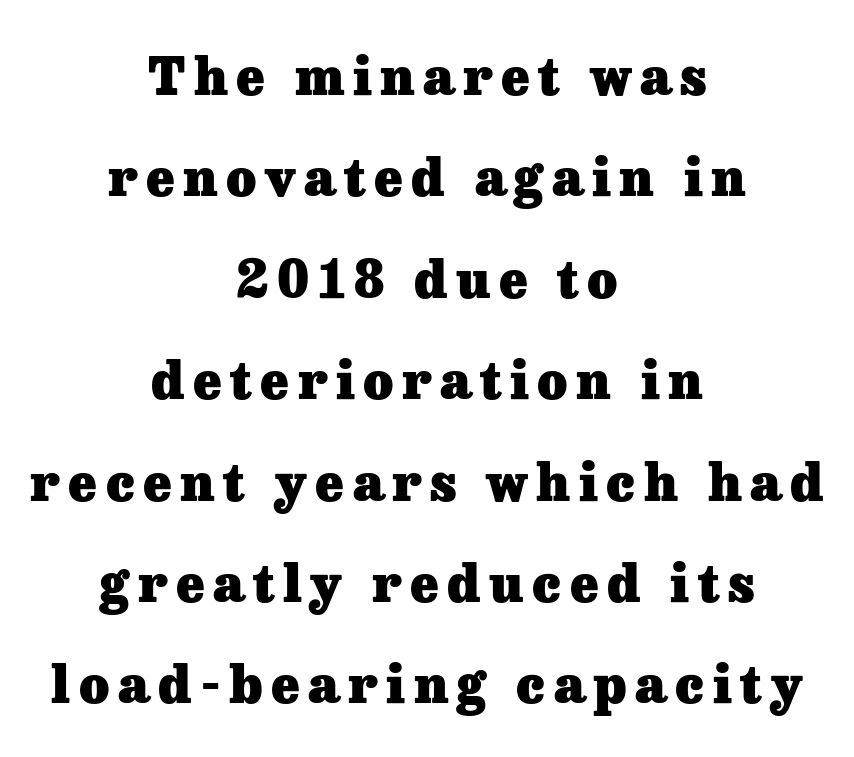
Q: Is the text bold? A: Yes.
Q: Is the text italic (slanted)? A: No, it is upright.
Q: Is the typeface a serif or a sans-serif typeface? A: Serif.
Q: Is the text underlined? A: No.
Q: How is the paragraph aligned? A: Centered.
Q: Is the spacing between lines tight, normal or loose? A: Loose.
Q: Width (condensed, normal, or wide)? A: Normal.
Q: Stroke contrast? A: Low.
Q: x-height? A: Medium.
Q: Monospaced? A: No.
